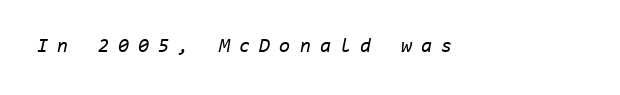
The image shows 20 px text type, italic (leaning right); set unusually wide letter spacing (+0.46 em), not underlined.
